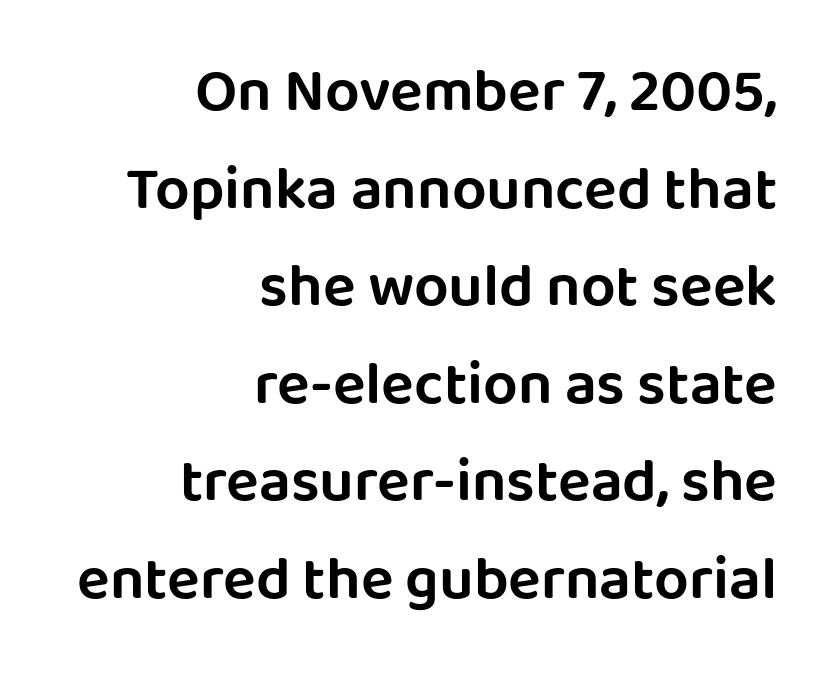
Q: Is the text italic (slanted)? A: No, it is upright.
Q: Is the typeface a serif or a sans-serif typeface? A: Sans-serif.
Q: Is the text underlined? A: No.
Q: How is the paragraph aligned? A: Right-aligned.
Q: Is the spacing between letters normal or unusually wide? A: Normal.
Q: Is the spacing between lines tight, normal or loose? A: Normal.
Q: Width (condensed, normal, or wide)? A: Normal.
Q: Stroke contrast? A: Low.
Q: x-height? A: Large.
Q: Monospaced? A: No.
